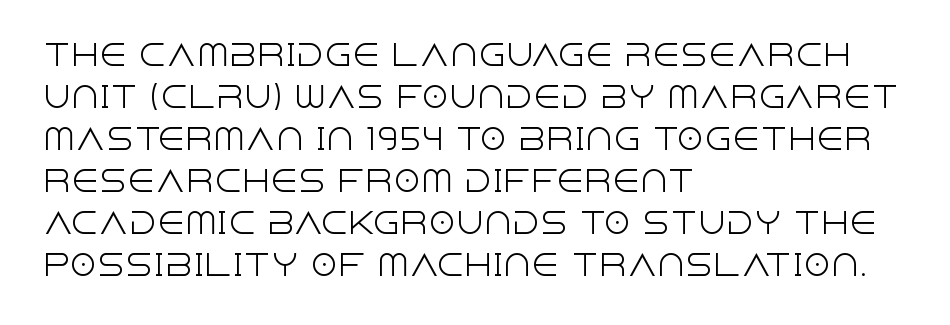
Observe the ordinary spacing: letters are neighbours, not strangers. Reading down the block, your eye returns to a fixed left position each line. Normally led — the rows are evenly, conventionally spaced. The strokes are not fattened; the text isn't bold.
